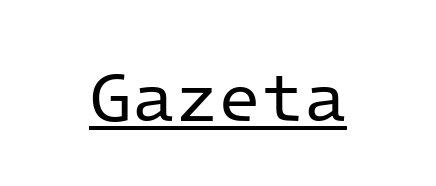
The horizontal fit of the characters is conventional and even. A continuous stroke trails under the words, as in a hyperlink. One-word summary of the alignment: center. You could count columns in this text — the font is strictly monospaced. A sans-serif font was chosen for this passage.
